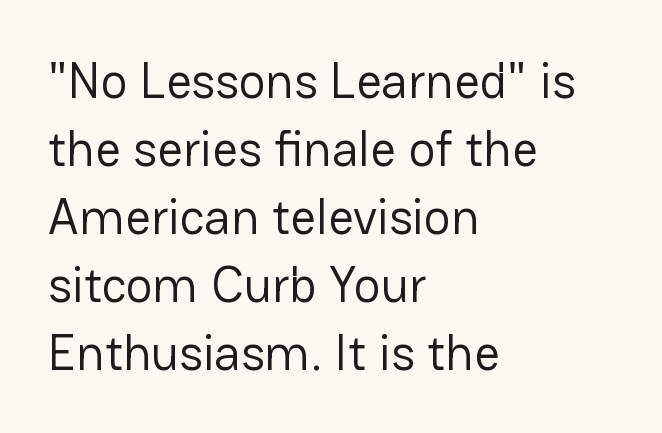
Q: Is the text bold? A: No.
Q: Is the text italic (slanted)? A: No, it is upright.
Q: Is the typeface a serif or a sans-serif typeface? A: Sans-serif.
Q: Is the text underlined? A: No.
Q: How is the paragraph aligned? A: Left-aligned.
Q: Is the spacing between letters normal or unusually wide? A: Normal.
Q: Is the spacing between lines tight, normal or loose? A: Normal.
Q: Width (condensed, normal, or wide)? A: Normal.
Q: Stroke contrast? A: Low.
Q: x-height? A: Medium.
Q: Monospaced? A: No.
